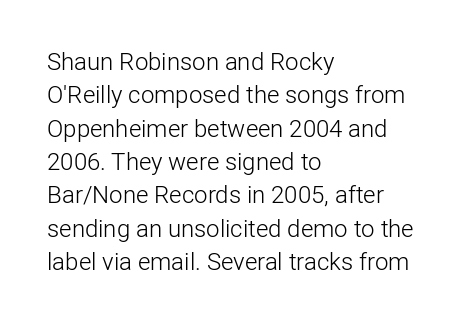
The letterforms sit at book weight or below. Posture: straight, roman, zero tilt. Tracking value appears to be zero — textbook default spacing. The passage shown stacks its lines at a standard gap. Is the block centered? No — it sits flush against the left margin. The foot of each line stays bare and open.
